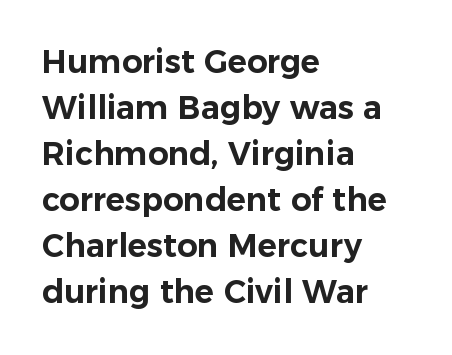
The image shows 32 px sans-serif type, upright; set left-aligned, normal line spacing (1.44x), normal letter spacing, not underlined; low stroke contrast and a medium x-height.
